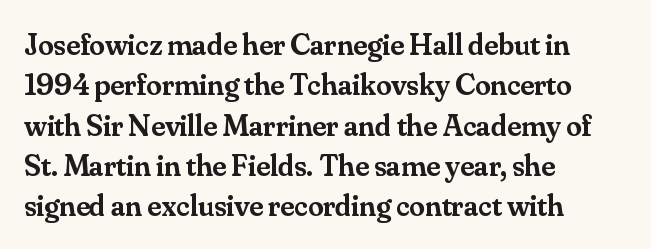
{"serif": "yes", "italic": "no", "bold": "semi", "weight": "semibold", "width": "normal", "stroke_contrast": "medium", "x_height": "small", "monospaced": "no", "underline": "no", "align": "left", "line_spacing": "normal", "line_spacing_ratio": 1.3, "letter_spacing": "normal", "letter_spacing_em": 0.0, "glyph_px": 31}
